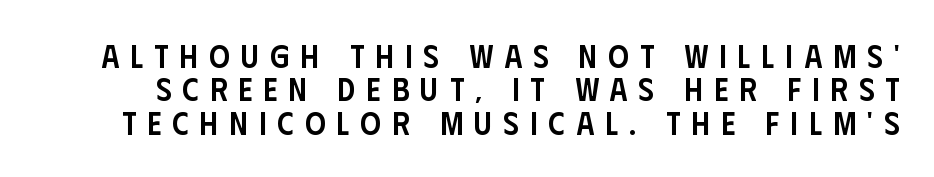
The image shows 32 px semibold, condensed sans-serif type, upright; set tight line spacing (1.04x), unusually wide letter spacing (+0.35 em), not underlined; low stroke contrast and a large x-height.
